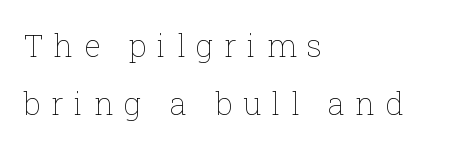
Q: Is the text bold? A: No.
Q: Is the text italic (slanted)? A: No, it is upright.
Q: Is the text underlined? A: No.
Q: How is the paragraph aligned? A: Left-aligned.
Q: Is the spacing between letters normal or unusually wide? A: Unusually wide.
Q: Width (condensed, normal, or wide)? A: Normal.
Q: Stroke contrast? A: Low.
Q: x-height? A: Medium.
Q: Monospaced? A: No.
